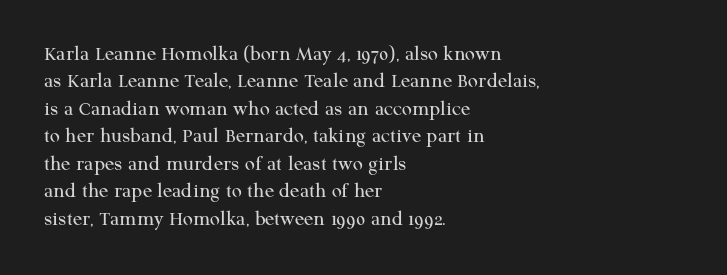
The image shows 22 px text type, upright; set left-aligned, normal line spacing (1.25x), normal letter spacing, not underlined.
